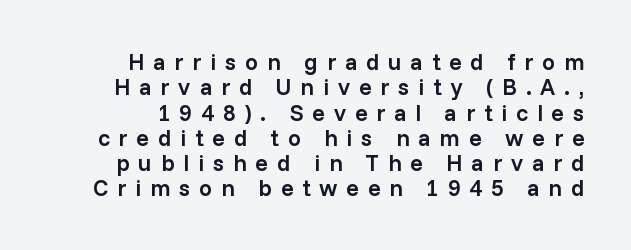
The image shows 23 px text type, upright; set right-aligned, tight line spacing (1.1x), unusually wide letter spacing (+0.39 em), not underlined.
